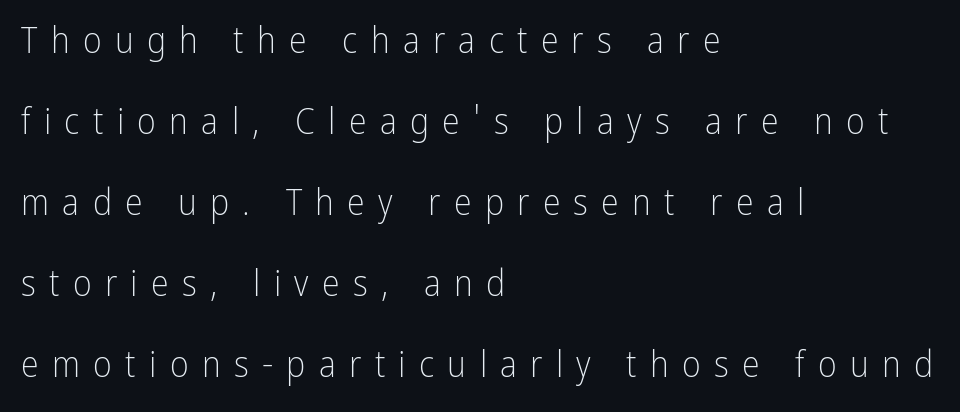
Q: Is the text bold? A: No.
Q: Is the text italic (slanted)? A: No, it is upright.
Q: Is the typeface a serif or a sans-serif typeface? A: Sans-serif.
Q: Is the text underlined? A: No.
Q: How is the paragraph aligned? A: Left-aligned.
Q: Is the spacing between letters normal or unusually wide? A: Unusually wide.
Q: Is the spacing between lines tight, normal or loose? A: Loose.
Q: Width (condensed, normal, or wide)? A: Condensed.
Q: Stroke contrast? A: Low.
Q: x-height? A: Medium.
Q: Monospaced? A: No.
